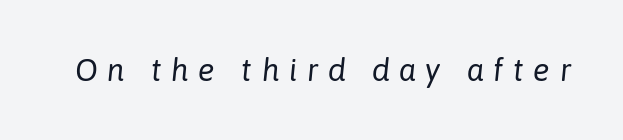
Q: Is the text bold? A: No.
Q: Is the text italic (slanted)? A: Yes, it leans right by about 6 degrees.
Q: Is the text underlined? A: No.
Q: Is the spacing between letters normal or unusually wide? A: Unusually wide.
Q: Width (condensed, normal, or wide)? A: Normal.
Q: Stroke contrast? A: Low.
Q: x-height? A: Medium.
Q: Monospaced? A: No.
